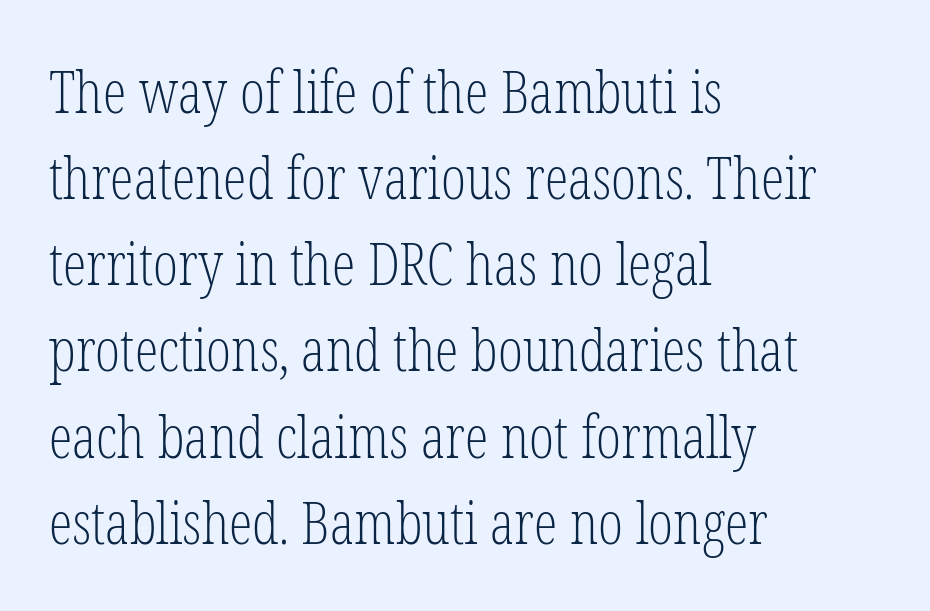
{"serif": "yes", "italic": "no", "bold": "no", "weight": "light", "width": "condensed", "stroke_contrast": "low", "x_height": "medium", "monospaced": "no", "underline": "no", "align": "left", "line_spacing": "normal", "line_spacing_ratio": 1.46, "letter_spacing": "normal", "letter_spacing_em": 0.0, "glyph_px": 59}
